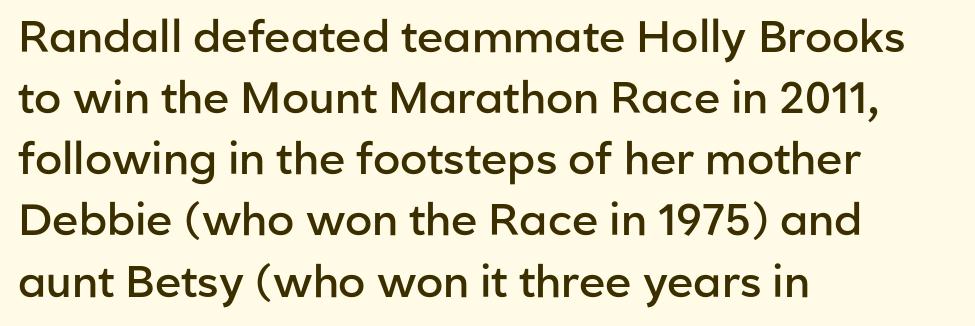
{"serif": "no", "italic": "no", "bold": "semi", "weight": "semibold", "width": "normal", "stroke_contrast": "low", "x_height": "medium", "monospaced": "no", "underline": "no", "align": "left", "line_spacing": "normal", "line_spacing_ratio": 1.39, "letter_spacing": "normal", "letter_spacing_em": 0.0, "glyph_px": 44}
